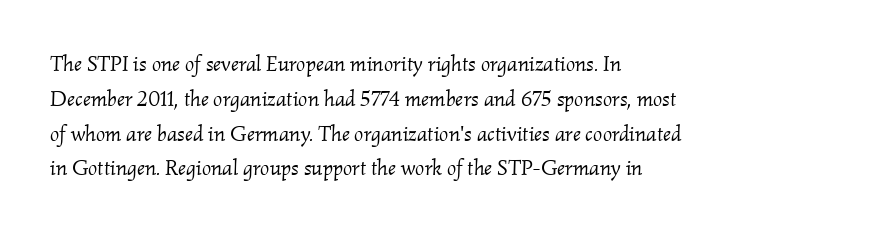
The line texture is even and compact thanks to regular tracking. Slant detected: the letters are inclined. No word sits above an underline. If you drew a ruler down the left edge, every line would touch it.
